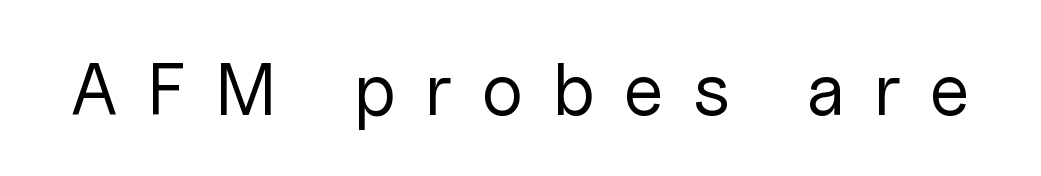
Q: Is the text bold? A: No.
Q: Is the text italic (slanted)? A: No, it is upright.
Q: Is the typeface a serif or a sans-serif typeface? A: Sans-serif.
Q: Is the text underlined? A: No.
Q: Is the spacing between letters normal or unusually wide? A: Unusually wide.
Q: Width (condensed, normal, or wide)? A: Normal.
Q: Stroke contrast? A: Low.
Q: x-height? A: Medium.
Q: Monospaced? A: No.
